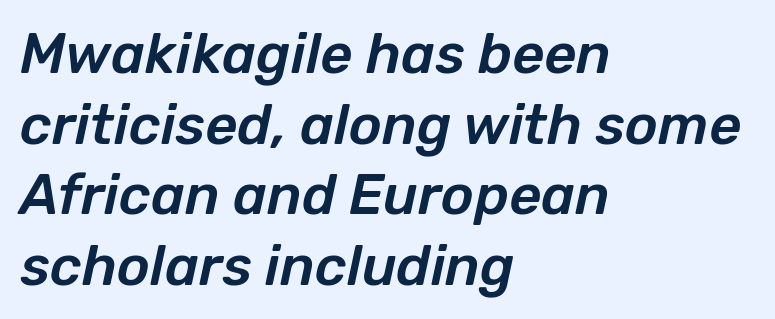
The image shows 56 px text type, italic (leaning right); set left-aligned, normal line spacing (1.26x), normal letter spacing, not underlined; low stroke contrast and a medium x-height.
